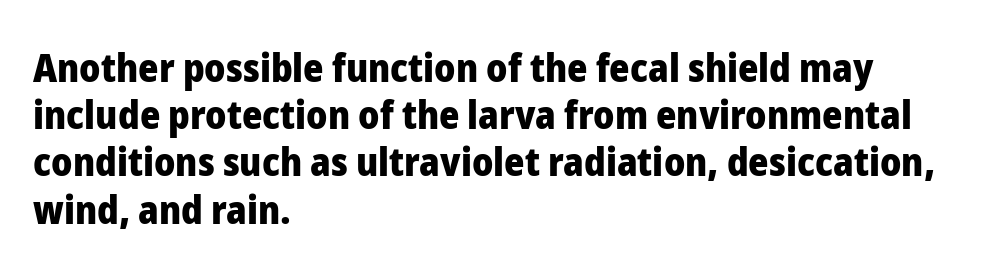
The image shows 39 px heavy sans-serif type, upright; set left-aligned, line spacing 1.21x, normal letter spacing, not underlined; low stroke contrast and a medium x-height.
